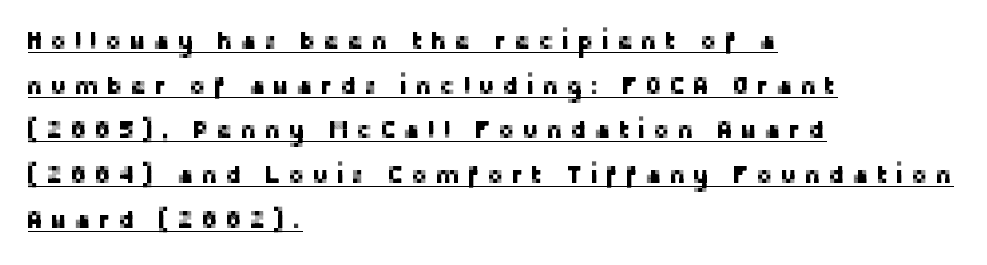
Q: Is the text italic (slanted)? A: No, it is upright.
Q: Is the text underlined? A: Yes.
Q: How is the paragraph aligned? A: Left-aligned.
Q: Is the spacing between letters normal or unusually wide? A: Unusually wide.
